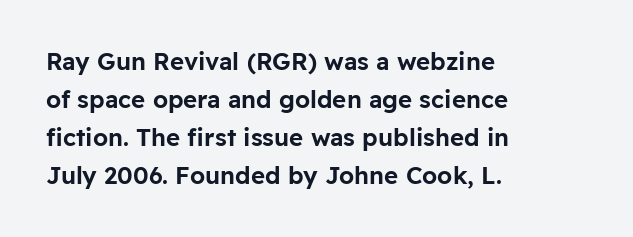
A normal amount of white space separates one row of letters from the next. In terms of letterspacing, this is plain default setting. Quick note: not italic, upright. Only glyphs here, with clear space below each row. Horizontally, the lines are justified to the leading edge only.
